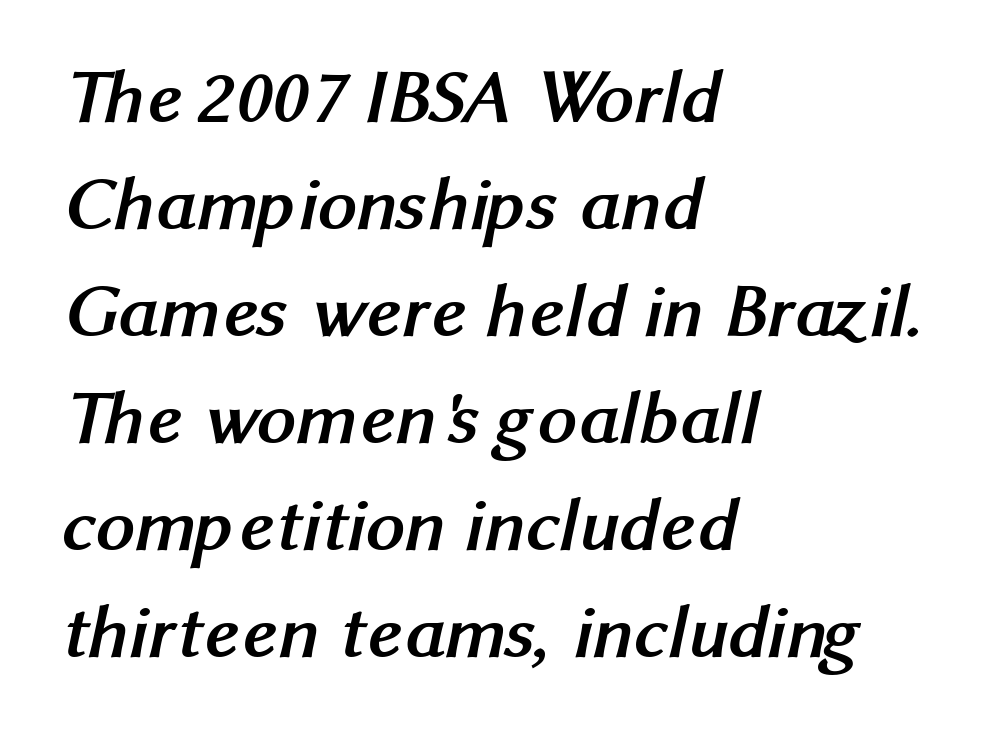
The letters are bold, with thick, heavy strokes. Tracking here is standard; glyphs follow each other at the usual distance. Unmarked baselines from the first word to the last. These lines are rendered in a variable-pitch font.
